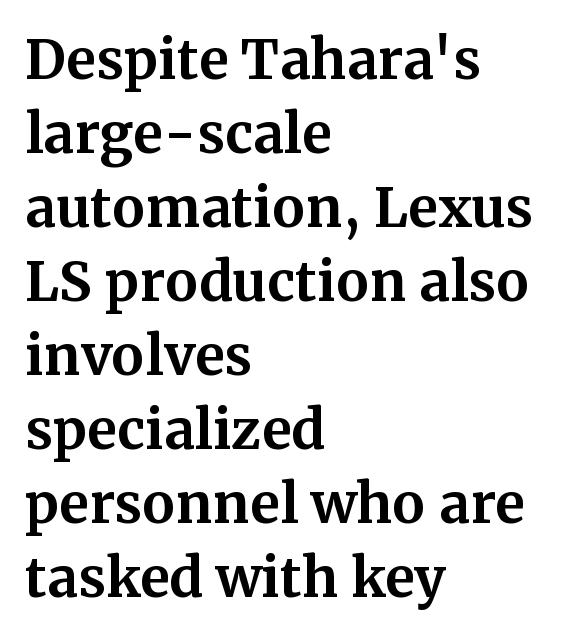
Q: Is the text bold? A: Yes.
Q: Is the text italic (slanted)? A: No, it is upright.
Q: Is the typeface a serif or a sans-serif typeface? A: Serif.
Q: Is the text underlined? A: No.
Q: How is the paragraph aligned? A: Left-aligned.
Q: Is the spacing between letters normal or unusually wide? A: Normal.
Q: Is the spacing between lines tight, normal or loose? A: Normal.
Q: Width (condensed, normal, or wide)? A: Normal.
Q: Stroke contrast? A: Medium.
Q: x-height? A: Medium.
Q: Monospaced? A: No.
